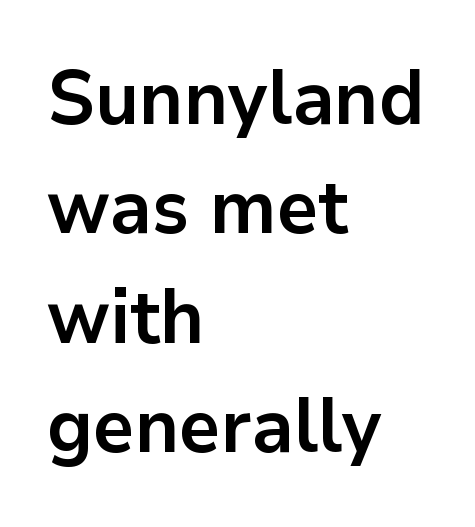
Q: Is the text bold? A: Yes.
Q: Is the text italic (slanted)? A: No, it is upright.
Q: Is the typeface a serif or a sans-serif typeface? A: Sans-serif.
Q: Is the text underlined? A: No.
Q: How is the paragraph aligned? A: Left-aligned.
Q: Is the spacing between letters normal or unusually wide? A: Normal.
Q: Is the spacing between lines tight, normal or loose? A: Normal.
Q: Width (condensed, normal, or wide)? A: Normal.
Q: Stroke contrast? A: Low.
Q: x-height? A: Medium.
Q: Monospaced? A: No.
